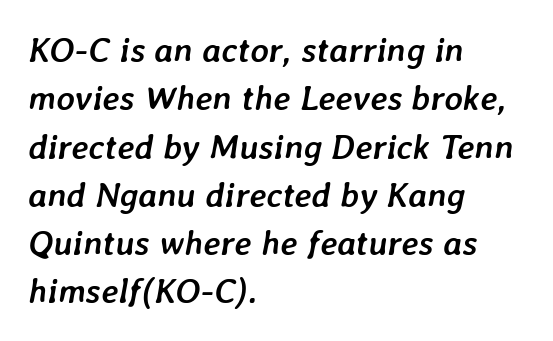
The face used here is proportionally spaced, like ordinary book or web type. The specimen omits any rule beneath the text block's lines. Characters follow at the spacing the type designer built in. A typesetter would mark this as italic.
